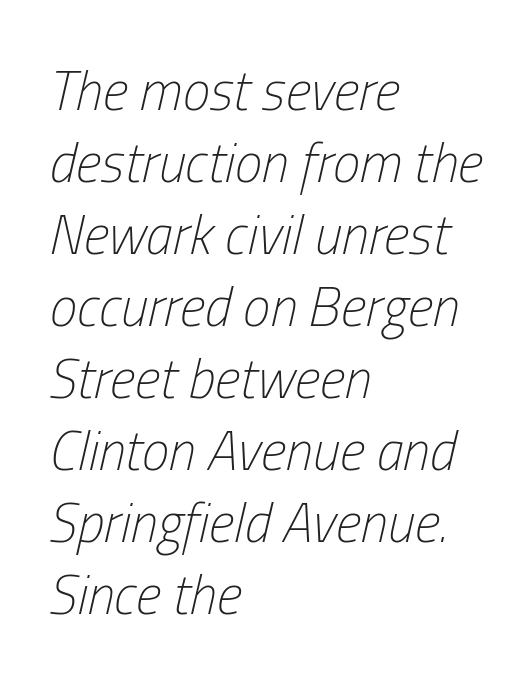
The image shows 55 px light, condensed type, italic (leaning right); set left-aligned, normal line spacing (1.31x), normal letter spacing, not underlined; low stroke contrast and a medium x-height.
